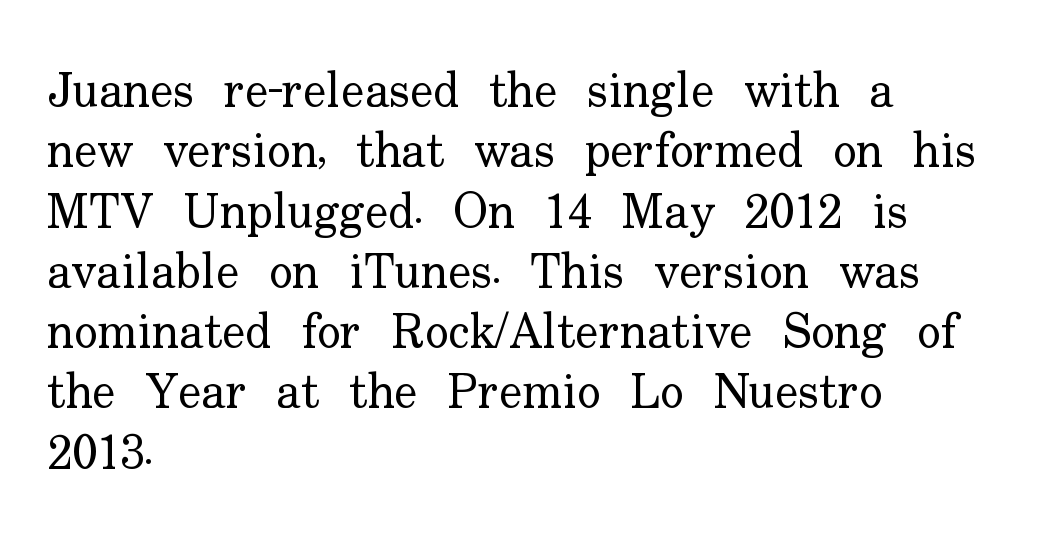
Horizontal alignment here is leftward, the default for most running prose. The face looks like a standard text weight, possibly lighter. What kind of face is this? One with serifs. Does extra space separate the letters? No, they use regular spacing. Letters rest on an invisible, unmarked baseline. A roman cut, with each character standing at attention.
